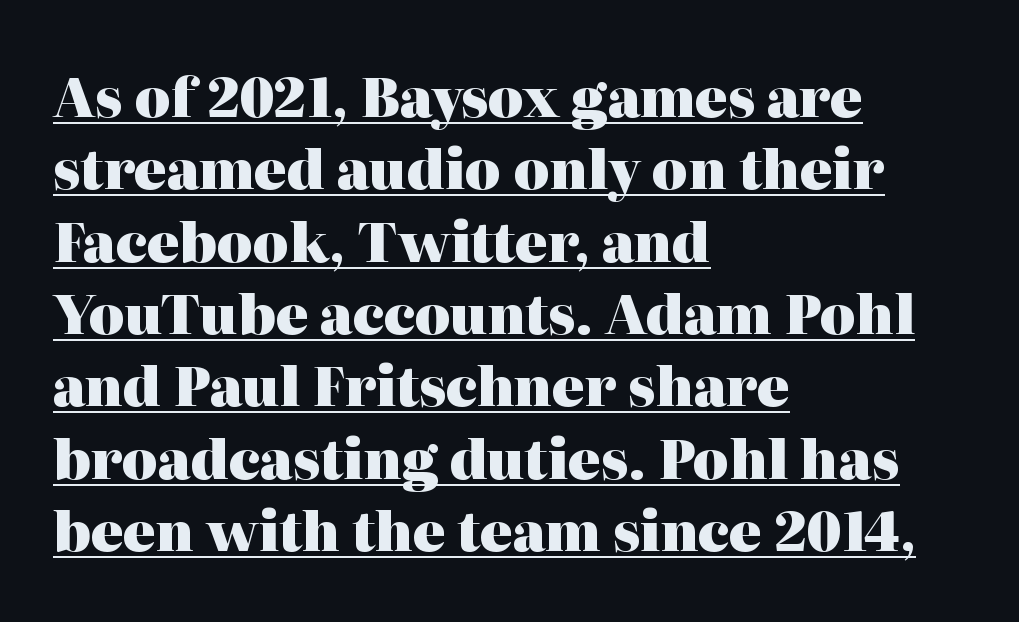
The face used here is rendered with its standard letterfit. Line spacing here is normal. Is there an underline? Yes — a line sits under the letters. The lettering stays uniformly vertical, giving the passage a roman look. A typesetter would call this proportional, since set widths differ per character.
